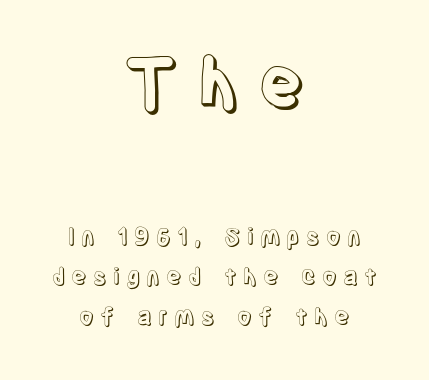
A student would call this center alignment; a typographer would say set centered. You could not count columns in this text — the font is proportionally spaced. What stands out about the letter spacing? Its width — letters are far apart. The lettering stays uniformly vertical, giving the passage a roman look. The strip under each line holds only bare page. Character size in the leading block exceeds that of the trailing block.
